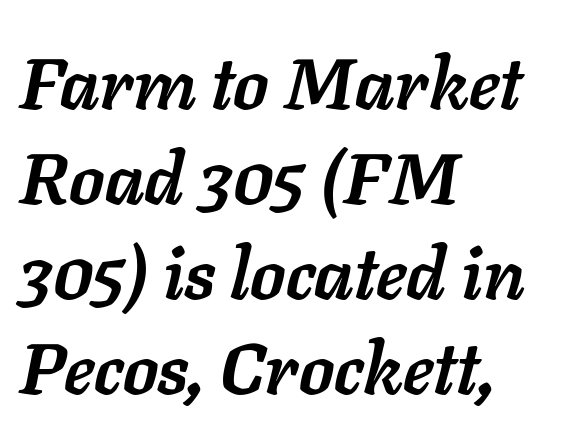
A bare baseline throughout the passage. A normal amount of white space separates one row of letters from the next. Letter spacing: default. The letters advance in unequal steps, a hallmark of proportional type. Caption: bold face, heavy strokes. Is the block centered? No — it sits flush against the left margin.
